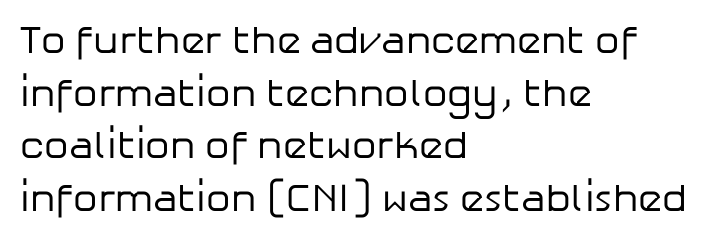
Q: Is the text bold? A: No.
Q: Is the text italic (slanted)? A: No, it is upright.
Q: Is the typeface a serif or a sans-serif typeface? A: Sans-serif.
Q: Is the text underlined? A: No.
Q: How is the paragraph aligned? A: Left-aligned.
Q: Is the spacing between letters normal or unusually wide? A: Normal.
Q: Is the spacing between lines tight, normal or loose? A: Normal.
Q: Width (condensed, normal, or wide)? A: Normal.
Q: Stroke contrast? A: Low.
Q: x-height? A: Medium.
Q: Monospaced? A: No.
